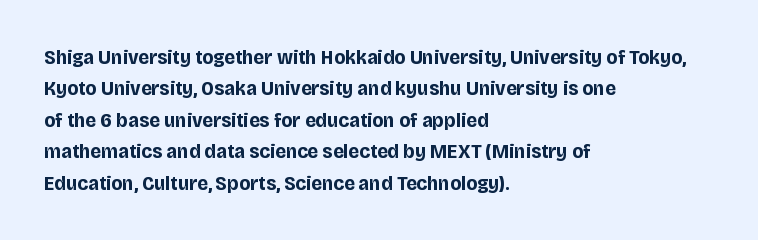
Q: Is the text bold? A: Yes.
Q: Is the text italic (slanted)? A: No, it is upright.
Q: Is the text underlined? A: No.
Q: How is the paragraph aligned? A: Left-aligned.
Q: Is the spacing between letters normal or unusually wide? A: Normal.
Q: Is the spacing between lines tight, normal or loose? A: Normal.
